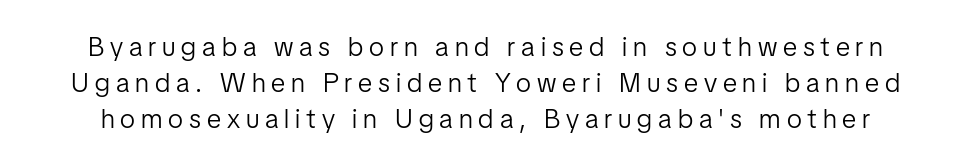
Q: Is the text bold? A: No.
Q: Is the text italic (slanted)? A: No, it is upright.
Q: Is the text underlined? A: No.
Q: Is the spacing between letters normal or unusually wide? A: Unusually wide.
Q: Is the spacing between lines tight, normal or loose? A: Normal.
